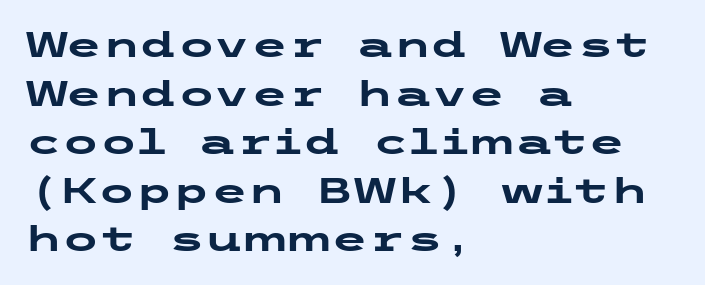
The image shows 34 px heavy, wide sans-serif type, upright; set left-aligned, normal line spacing (1.43x), normal letter spacing, not underlined; low stroke contrast and a medium x-height.
